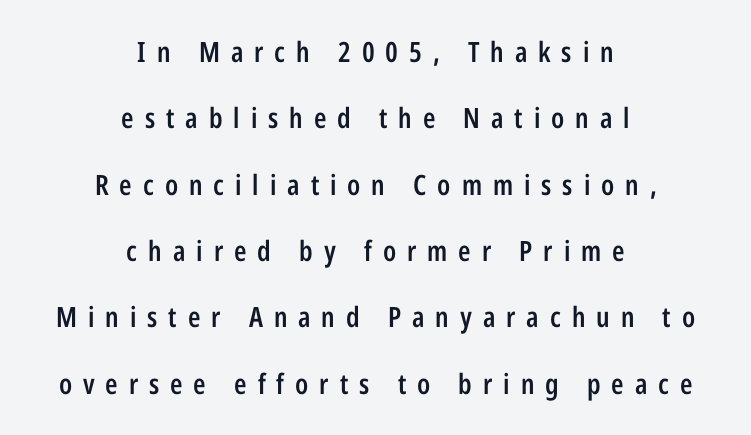
{"serif": "no", "italic": "no", "bold": "semi", "weight": "semibold", "width": "condensed", "stroke_contrast": "low", "x_height": "medium", "monospaced": "no", "underline": "no", "align": "center", "line_spacing": "loose", "line_spacing_ratio": 2.37, "letter_spacing": "wide", "letter_spacing_em": 0.39, "glyph_px": 28}
